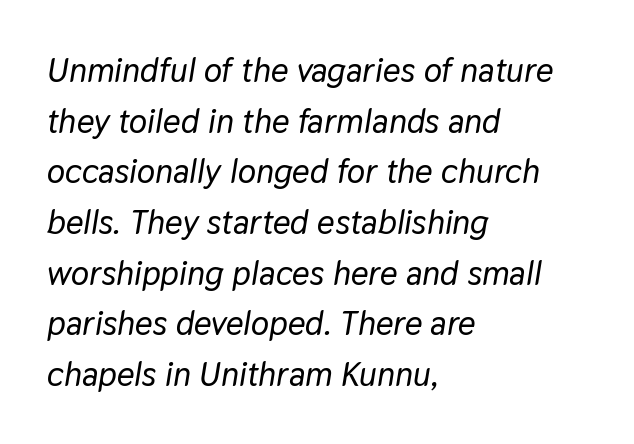
The image shows 34 px text type, italic (leaning right); set left-aligned, normal line spacing (1.49x), normal letter spacing, not underlined; low stroke contrast and a medium x-height.
